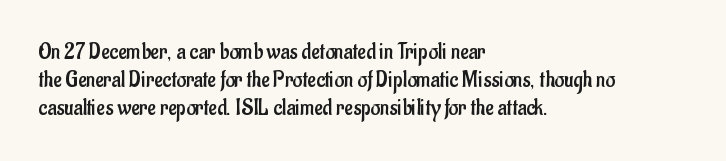
Q: Is the text bold? A: No.
Q: Is the text italic (slanted)? A: No, it is upright.
Q: Is the text underlined? A: No.
Q: How is the paragraph aligned? A: Left-aligned.
Q: Is the spacing between letters normal or unusually wide? A: Normal.
